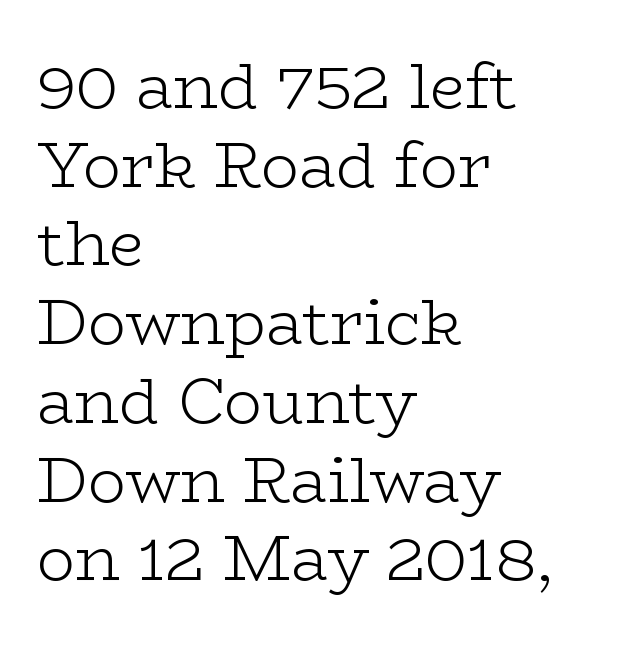
Q: Is the text bold? A: No.
Q: Is the text italic (slanted)? A: No, it is upright.
Q: Is the typeface a serif or a sans-serif typeface? A: Serif.
Q: Is the text underlined? A: No.
Q: How is the paragraph aligned? A: Left-aligned.
Q: Is the spacing between letters normal or unusually wide? A: Normal.
Q: Is the spacing between lines tight, normal or loose? A: Normal.
Q: Width (condensed, normal, or wide)? A: Wide.
Q: Stroke contrast? A: Low.
Q: x-height? A: Medium.
Q: Monospaced? A: No.
